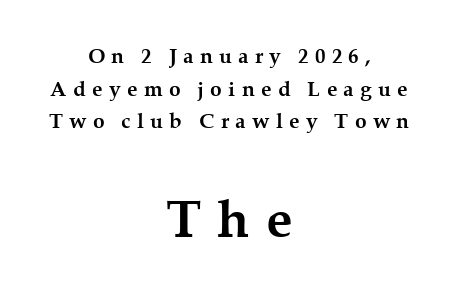
Q: Is the text bold? A: Yes.
Q: Is the text italic (slanted)? A: No, it is upright.
Q: Is the typeface a serif or a sans-serif typeface? A: Serif.
Q: Is the text underlined? A: No.
Q: How is the paragraph aligned? A: Centered.
Q: Is the spacing between letters normal or unusually wide? A: Unusually wide.
Q: Is the spacing between lines tight, normal or loose? A: Normal.
Q: Which block of text is set in a larger size, the first (top) or the second (bottom)? A: The second (bottom) one.
Q: Width (condensed, normal, or wide)? A: Normal.
Q: Stroke contrast? A: Medium.
Q: x-height? A: Medium.
Q: Monospaced? A: No.
